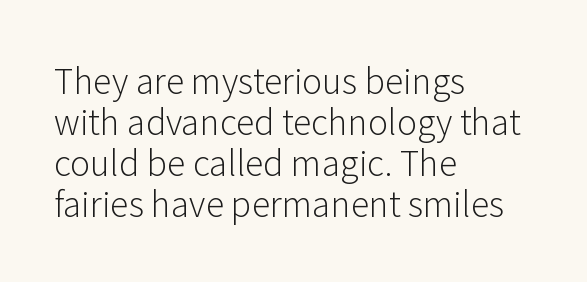
Q: Is the text bold? A: No.
Q: Is the text italic (slanted)? A: No, it is upright.
Q: Is the typeface a serif or a sans-serif typeface? A: Sans-serif.
Q: Is the text underlined? A: No.
Q: How is the paragraph aligned? A: Left-aligned.
Q: Is the spacing between letters normal or unusually wide? A: Normal.
Q: Width (condensed, normal, or wide)? A: Normal.
Q: Stroke contrast? A: Low.
Q: x-height? A: Medium.
Q: Monospaced? A: No.
